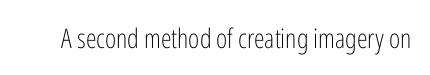
The image shows 27 px text type, upright; set normal letter spacing, not underlined.
